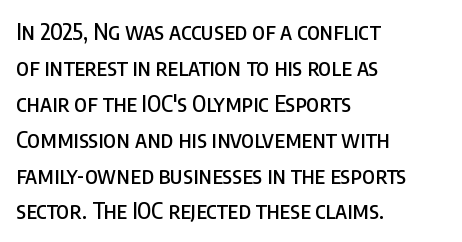
{"italic": "no", "underline": "no", "align": "left", "line_spacing": "normal", "line_spacing_ratio": 1.56, "letter_spacing": "normal", "letter_spacing_em": 0.0, "glyph_px": 23}
